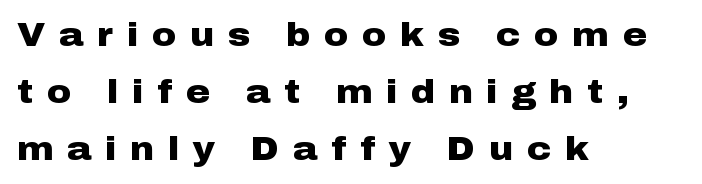
Tall strokes in this sample are plumb rather than angled. Caption: expanded tracking, letters set apart. Typographic density is high because the face is bold. Alignment: flush left.
